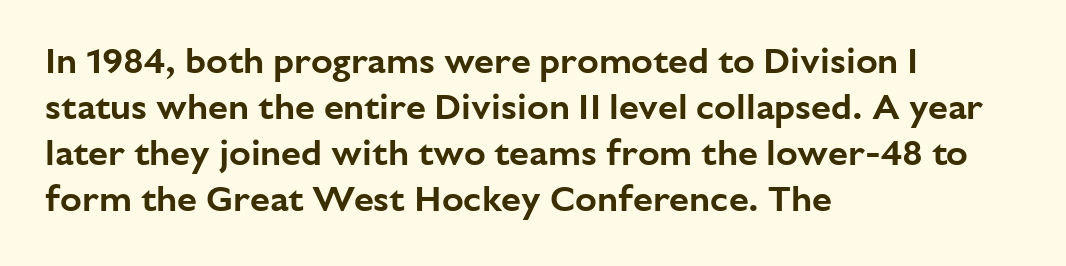
{"serif": "no", "italic": "no", "width": "normal", "stroke_contrast": "low", "x_height": "medium", "monospaced": "no", "underline": "no", "align": "left", "line_spacing": "normal", "line_spacing_ratio": 1.28, "letter_spacing": "normal", "letter_spacing_em": 0.0, "glyph_px": 36}
